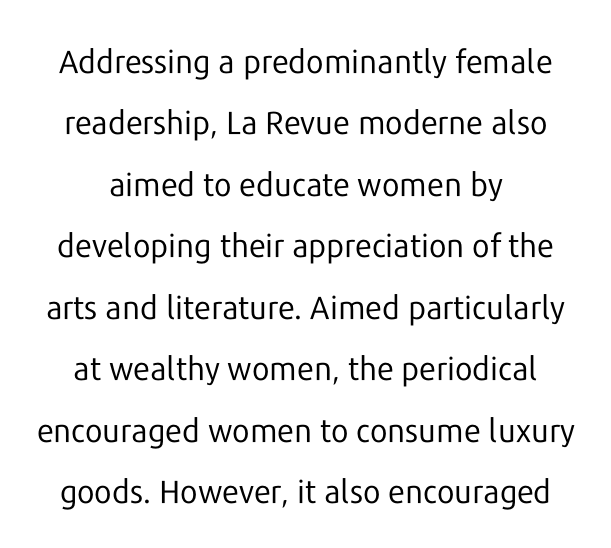
Q: Is the text bold? A: No.
Q: Is the text italic (slanted)? A: No, it is upright.
Q: Is the typeface a serif or a sans-serif typeface? A: Sans-serif.
Q: Is the text underlined? A: No.
Q: Is the spacing between letters normal or unusually wide? A: Normal.
Q: Is the spacing between lines tight, normal or loose? A: Loose.
Q: Width (condensed, normal, or wide)? A: Normal.
Q: Stroke contrast? A: Low.
Q: x-height? A: Medium.
Q: Monospaced? A: No.
